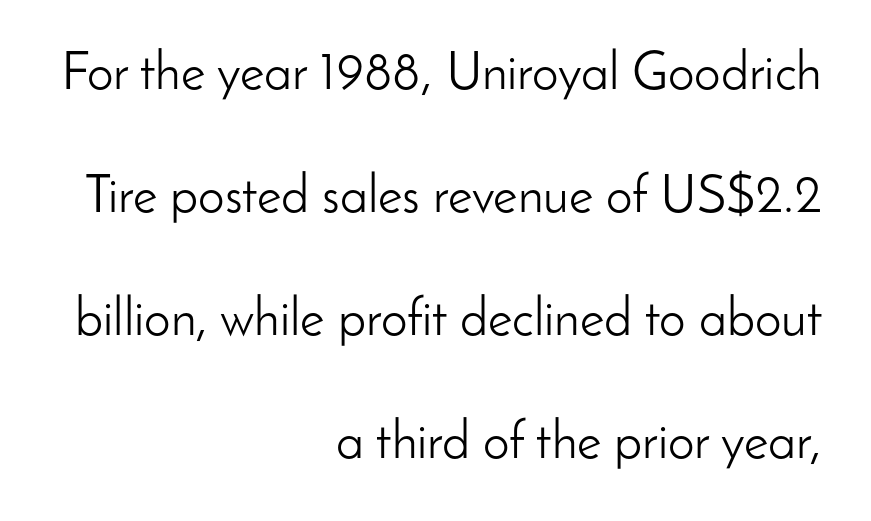
The tracking reads as untouched default to a designer's eye. Widely set lines give the paragraph a tall, airy silhouette. The letters carry no serifs — their stems end cleanly without finishing strokes. A quiet, ordinary-to-light weight characterises the typeface.
